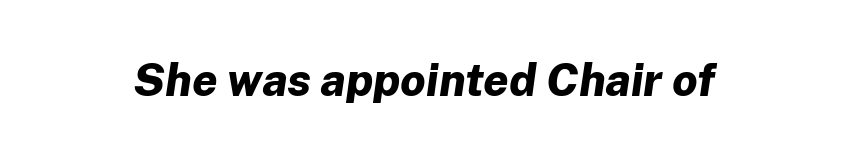
The image shows 45 px bold type, italic (leaning right); set normal letter spacing, not underlined; low stroke contrast and a medium x-height.
